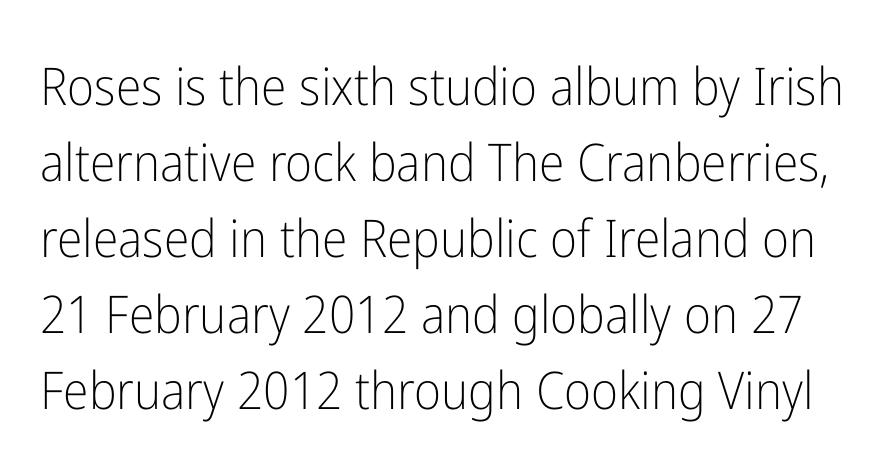
{"serif": "no", "italic": "no", "bold": "no", "weight": "light", "width": "condensed", "stroke_contrast": "low", "x_height": "medium", "monospaced": "no", "underline": "no", "line_spacing": "normal", "line_spacing_ratio": 1.46, "letter_spacing": "normal", "letter_spacing_em": 0.0, "glyph_px": 52}
